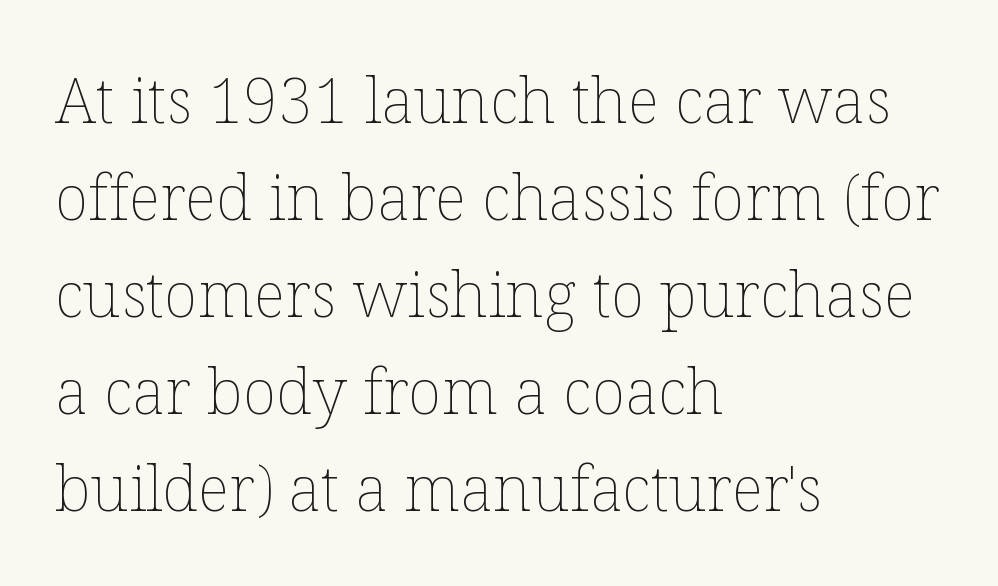
Q: Is the text bold? A: No.
Q: Is the text italic (slanted)? A: No, it is upright.
Q: Is the text underlined? A: No.
Q: How is the paragraph aligned? A: Left-aligned.
Q: Is the spacing between letters normal or unusually wide? A: Normal.
Q: Is the spacing between lines tight, normal or loose? A: Normal.
Q: Width (condensed, normal, or wide)? A: Normal.
Q: Stroke contrast? A: Low.
Q: x-height? A: Medium.
Q: Monospaced? A: No.
